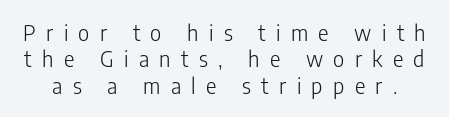
The baseline area is clear. Letters have the restrained weight of plain body copy at most. Do the letters lean? They stand straight. The passage shown has open, widely tracked lettering throughout.
